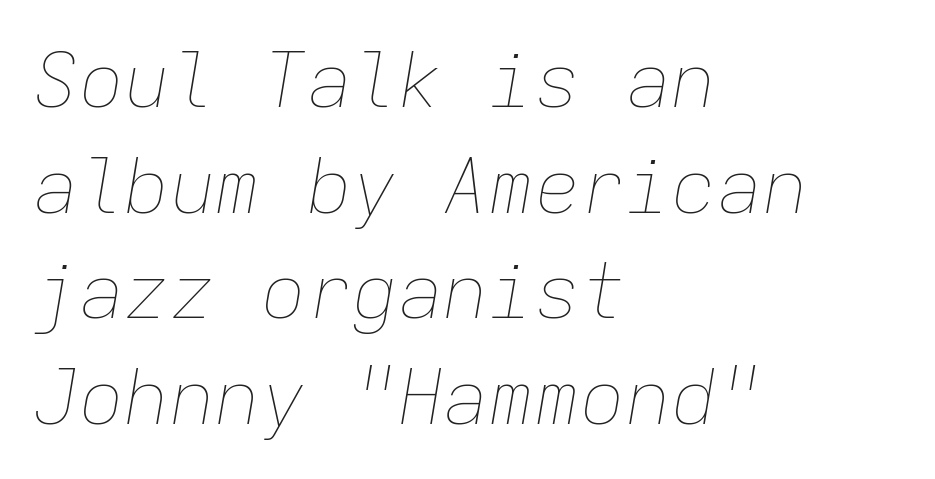
Plain, unruled lines of type. Each line starts at the same left margin while the right side varies. Italic? Definitely — the glyphs are oblique. Vertical spacing — default.
